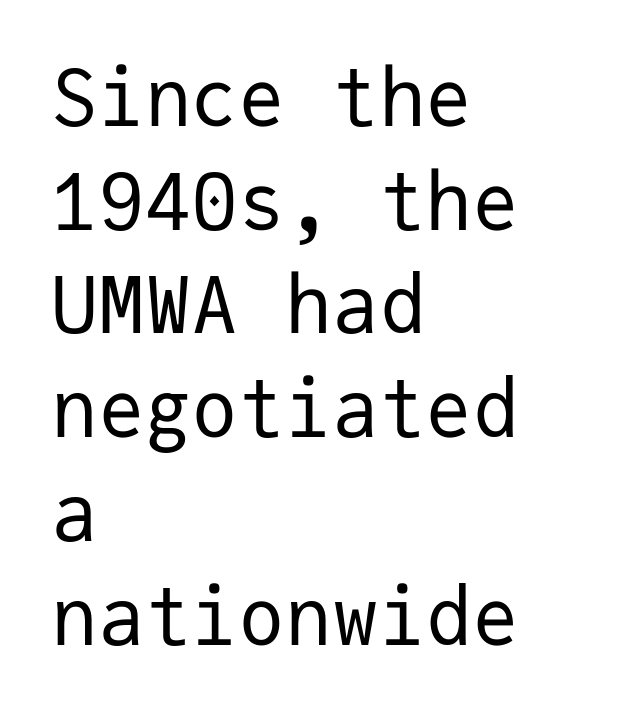
Q: Is the text bold? A: No.
Q: Is the text italic (slanted)? A: No, it is upright.
Q: Is the typeface a serif or a sans-serif typeface? A: Sans-serif.
Q: Is the text underlined? A: No.
Q: How is the paragraph aligned? A: Left-aligned.
Q: Is the spacing between letters normal or unusually wide? A: Normal.
Q: Is the spacing between lines tight, normal or loose? A: Normal.
Q: Width (condensed, normal, or wide)? A: Normal.
Q: Stroke contrast? A: Low.
Q: x-height? A: Medium.
Q: Monospaced? A: Yes.
